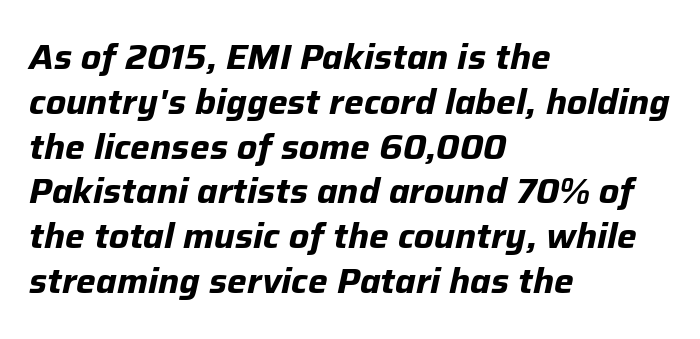
This sample keeps an unexceptional amount of space between lines. Is the letter spacing exaggerated? No — it looks like the ordinary default. Quick note: underline off. The ragged edge is on the right, which tells us the setting is flush left.
